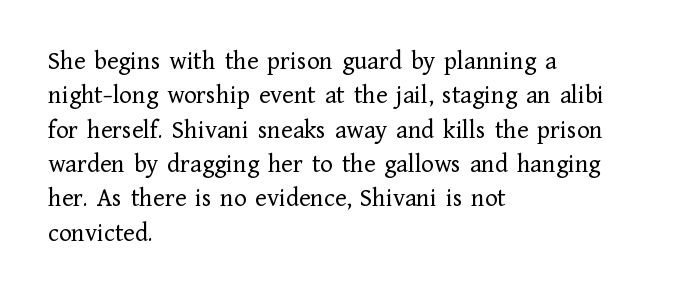
Leftover space on each line is placed entirely after the last word. Notice how the stems are strictly vertical — no italics here. The rendering uses a moderate line-height, typical for paragraphs. Underlining? Definitely not there. A light-to-regular cut is what we see here.
